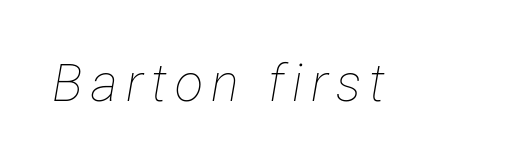
Q: Is the text bold? A: No.
Q: Is the text italic (slanted)? A: Yes, it leans right by about 12 degrees.
Q: Is the text underlined? A: No.
Q: Width (condensed, normal, or wide)? A: Condensed.
Q: Stroke contrast? A: Low.
Q: x-height? A: Medium.
Q: Monospaced? A: No.
